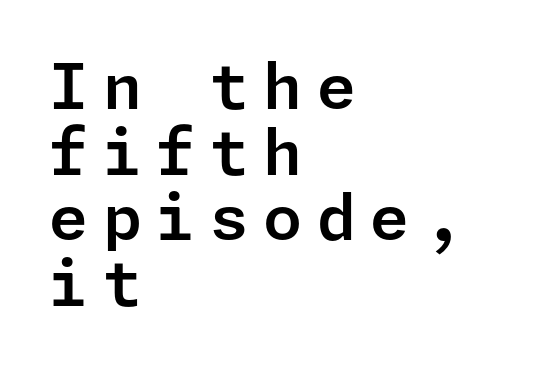
Q: Is the text italic (slanted)? A: No, it is upright.
Q: Is the typeface a serif or a sans-serif typeface? A: Sans-serif.
Q: Is the text underlined? A: No.
Q: How is the paragraph aligned? A: Left-aligned.
Q: Is the spacing between letters normal or unusually wide? A: Unusually wide.
Q: Is the spacing between lines tight, normal or loose? A: Tight.
Q: Width (condensed, normal, or wide)? A: Normal.
Q: Stroke contrast? A: Low.
Q: x-height? A: Medium.
